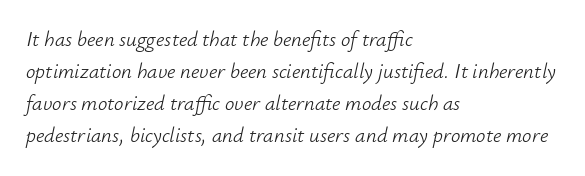
The face used here has a pronounced slope to its letters. Interline gaps are of average width in this sample. Is the letter spacing exaggerated? No — it looks like the ordinary default. A quiet, ordinary-to-light weight characterises the typeface. The gap between lines stays unmarked. Caption: multi-line text, flush left, ragged right.
